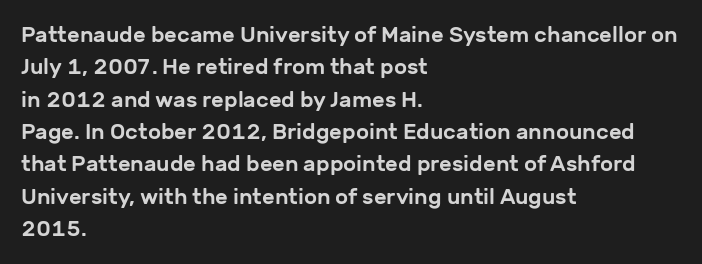
{"italic": "no", "underline": "no", "align": "left", "line_spacing": "normal", "line_spacing_ratio": 1.47, "letter_spacing": "normal", "letter_spacing_em": 0.0, "glyph_px": 22}
